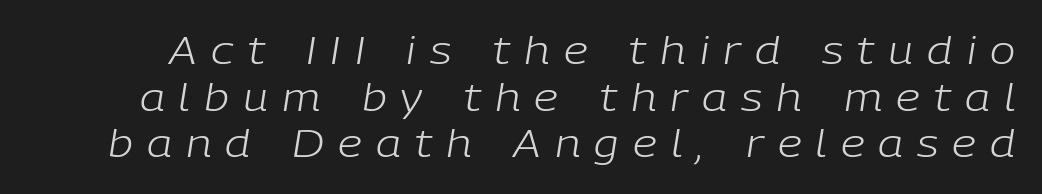
The image shows 38 px light type, italic (leaning right); set line spacing 1.23x, unusually wide letter spacing (+0.37 em), not underlined; low stroke contrast and a medium x-height.
